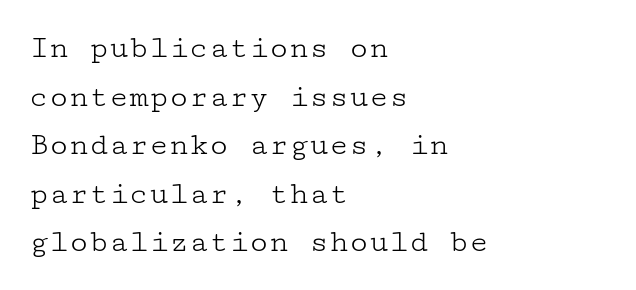
The font family rendered here belongs to the serif group. Anything drawn beneath the words? Only blank space. The letterforms sit shoulder to shoulder at normal distance. The passage is arranged the way most books set body copy — flush left. Regular leading. No heavy texture on the line: the type isn't bold.
